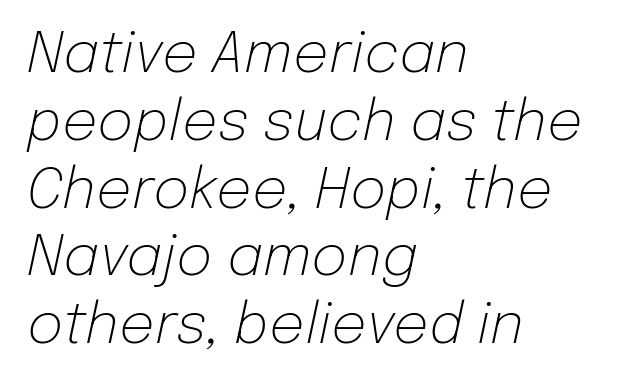
Students, note that the glyphs here touch the page at normal intervals. The area under the type is left untouched. Caption: multi-line text, flush left, ragged right. You could not count columns in this text — the font is proportionally spaced. This is not heavy type; no bold has been used. The font's italic variant was chosen for this text.
